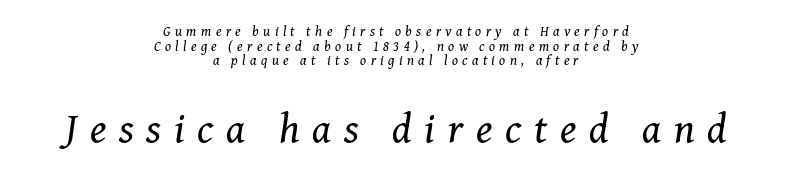
The image shows 41 px regular-weight serif type, italic (leaning right); set centered, tight line spacing (1.04x), unusually wide letter spacing (+0.31 em), not underlined; the second (bottom) block is 2.93x larger; medium stroke contrast and a medium x-height.
